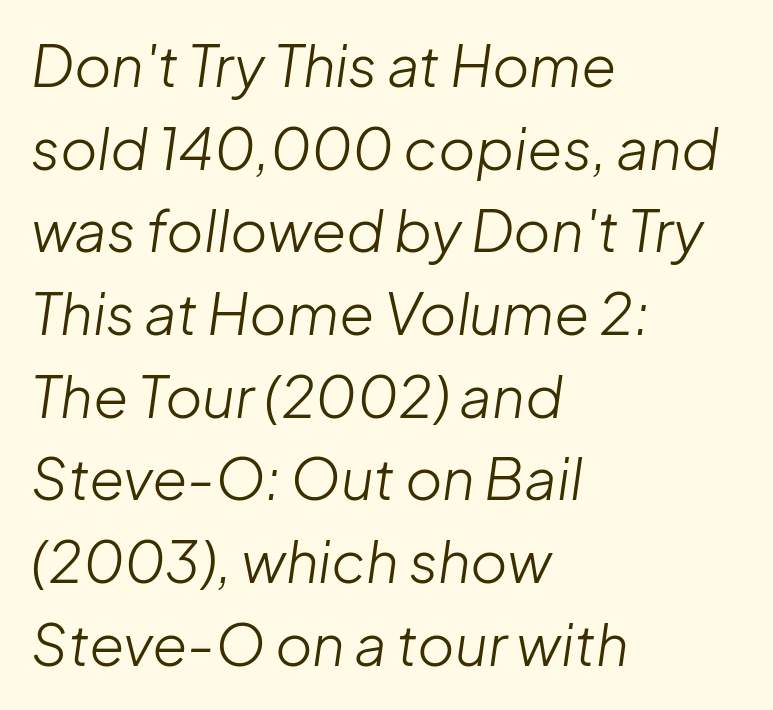
Q: Is the text bold? A: No.
Q: Is the text italic (slanted)? A: Yes, it leans right by about 8 degrees.
Q: Is the text underlined? A: No.
Q: How is the paragraph aligned? A: Left-aligned.
Q: Is the spacing between letters normal or unusually wide? A: Normal.
Q: Is the spacing between lines tight, normal or loose? A: Normal.
Q: Width (condensed, normal, or wide)? A: Normal.
Q: Stroke contrast? A: Low.
Q: x-height? A: Medium.
Q: Monospaced? A: No.
